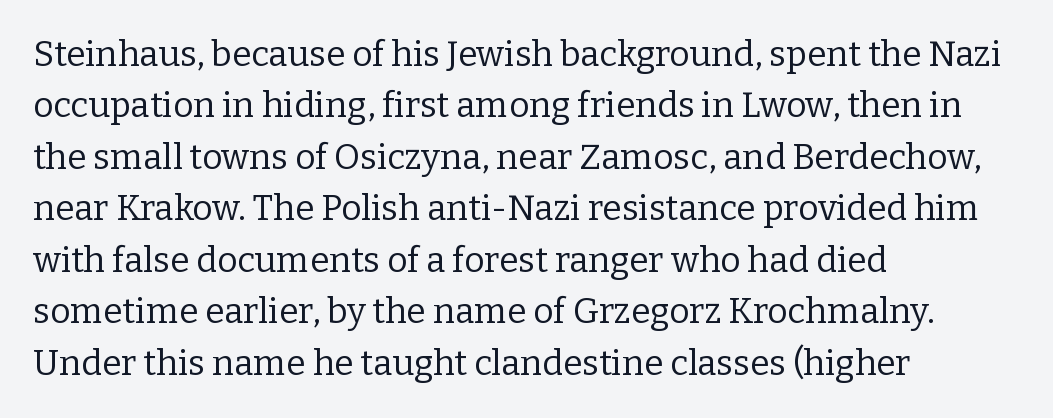
Q: Is the text bold? A: No.
Q: Is the text italic (slanted)? A: No, it is upright.
Q: Is the typeface a serif or a sans-serif typeface? A: Serif.
Q: Is the text underlined? A: No.
Q: How is the paragraph aligned? A: Left-aligned.
Q: Is the spacing between letters normal or unusually wide? A: Normal.
Q: Is the spacing between lines tight, normal or loose? A: Normal.
Q: Width (condensed, normal, or wide)? A: Normal.
Q: Stroke contrast? A: Low.
Q: x-height? A: Medium.
Q: Monospaced? A: No.
